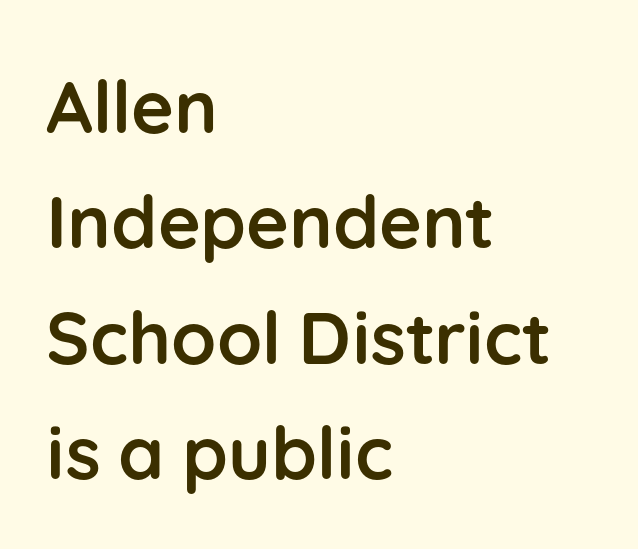
A clean baseline with only descenders dipping below it. These lines are set flush left with a ragged right edge. Inter-character spacing is left at the font's built-in metrics. The typography opts for an upright posture over an oblique one. In terms of leading, this rendering sits right in the middle.
